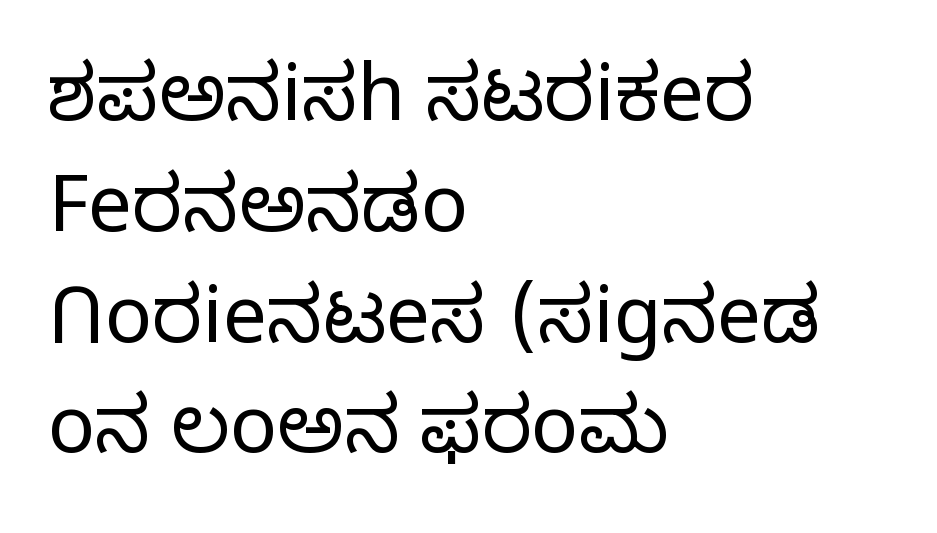
This is the regular roman posture of the typeface. The baseline area is clear. On a weight scale, this lands at 450 or below. Serifs: no, the terminals of the letterforms are clean. Compared with typical paragraphs, the rows here are spaced about the same. Horizontal alignment here is leftward, the default for most running prose.
